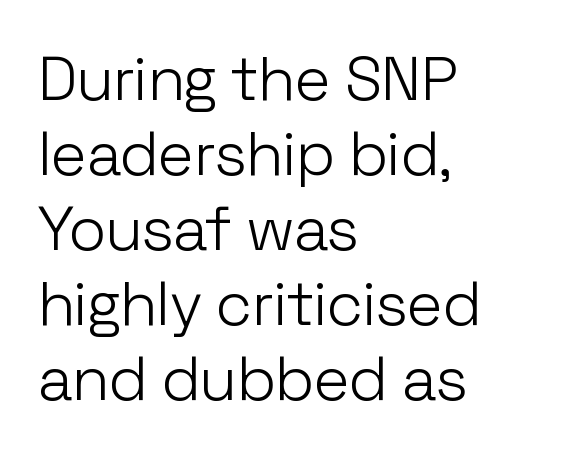
The image shows 62 px light sans-serif type, upright; set left-aligned, line spacing 1.21x, normal letter spacing, not underlined; low stroke contrast and a medium x-height.
